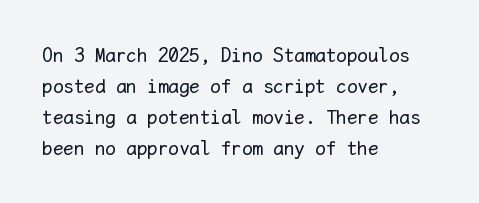
If you drew a line through each stem, it would be perfectly vertical. Leftover space on each line is placed entirely after the last word. The vertical gap from one line to the next is medium. The specimen omits any rule beneath the text block's lines.
